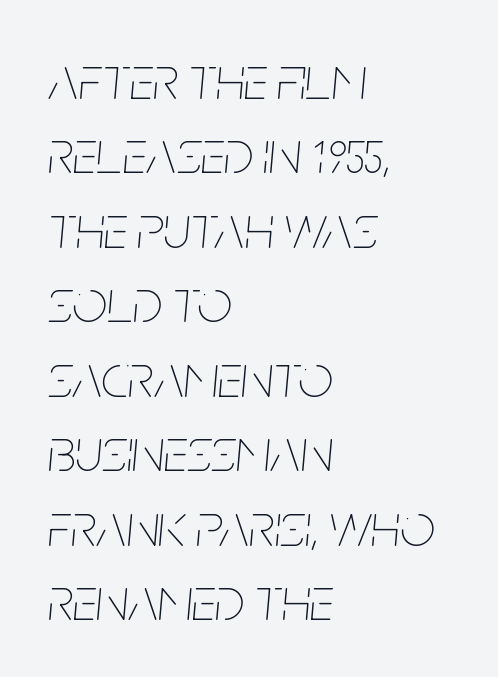
{"italic": "yes", "lean": "right", "slant_degrees": 5, "bold": "no", "weight": "thin", "width": "condensed", "stroke_contrast": "low", "x_height": "large", "monospaced": "no", "underline": "no", "align": "left", "line_spacing_ratio": 1.22, "letter_spacing": "normal", "letter_spacing_em": 0.0, "glyph_px": 61}
